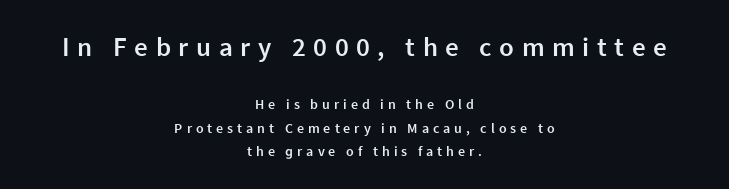
A typesetter would call this heavily tracked-out type. Vertical spacing — default. Its strokes are somewhat broadened, the hallmark of semibold type. The block sitting higher on the canvas is the one with enlarged characters. Check the space under the baseline: it is left empty.
